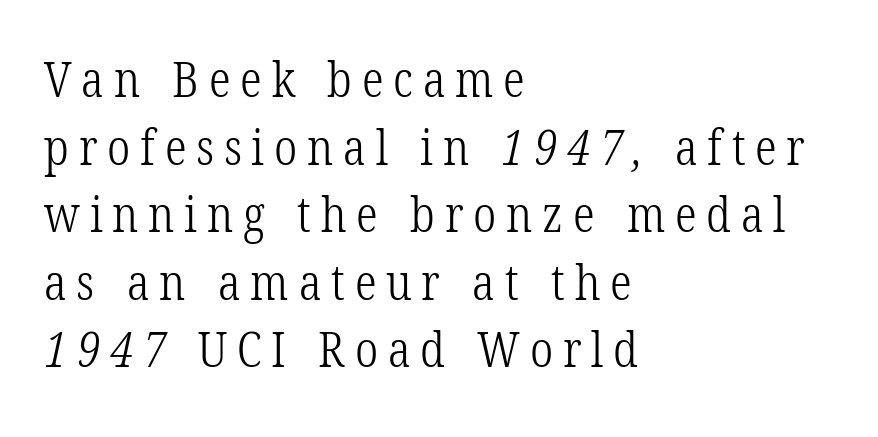
Each row of text sits above clean, open space. The font sits on the lighter half of the weight spectrum, regular included. In terms of letterspacing, this is a distinctly airy, spread setting. Varying glyph widths throughout — classic text-font behaviour. Which margin do the lines hug? The left one — the right edge is uneven. Baseline-to-baseline distance is the conventional proportion of letter height.
